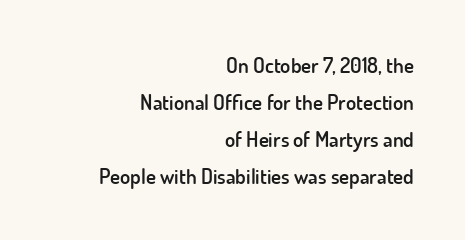
The image shows 21 px text type, upright; set right-aligned, line spacing 1.76x, normal letter spacing, not underlined.
